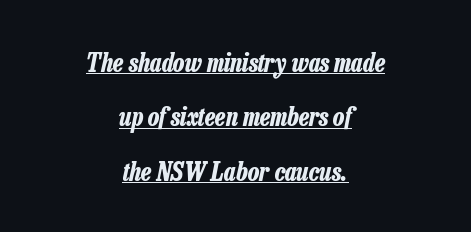
The image shows 25 px bold type, italic (leaning right); set centered, loose line spacing (2.18x), normal letter spacing, underlined.
